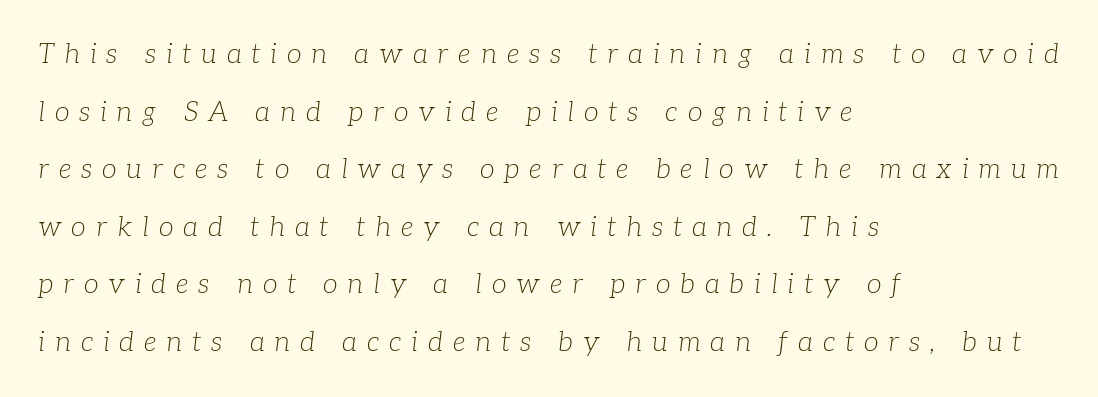
Each new line begins a long way beneath the previous one. Each line starts at the same left margin while the right side varies. The letters look calm and open, with moderate or lighter stems. Here the glyphs are tracked loosely, breaking word shapes into spaced letters.
